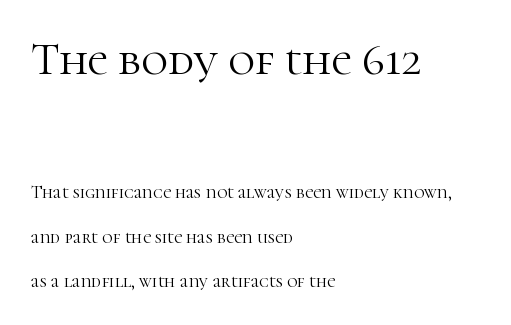
Compared with typical body copy, the letter spacing here is the same. This sample has the flowing, uneven cadence of proportional lettering. The cut favours lightness, reaching ordinary text weight at its darkest. Horizontal alignment here is leftward, the default for most running prose. I'd call this a serif setting — the letters wear small feet. Size contrast runs from large at the top to small at the bottom.
